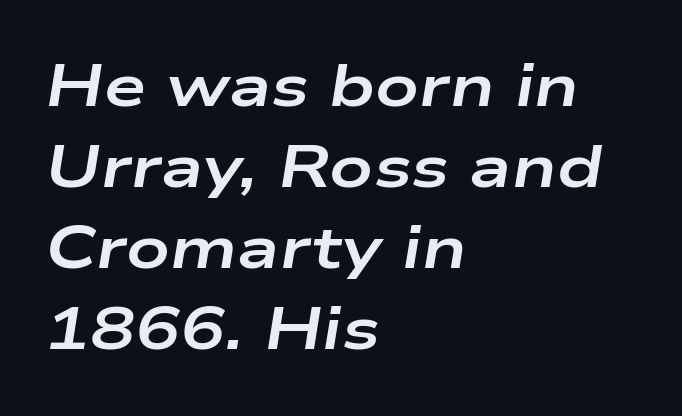
Q: Is the text bold? A: Yes.
Q: Is the text italic (slanted)? A: Yes, it leans right by about 9 degrees.
Q: Is the text underlined? A: No.
Q: How is the paragraph aligned? A: Left-aligned.
Q: Is the spacing between letters normal or unusually wide? A: Normal.
Q: Is the spacing between lines tight, normal or loose? A: Normal.
Q: Width (condensed, normal, or wide)? A: Wide.
Q: Stroke contrast? A: Low.
Q: x-height? A: Medium.
Q: Monospaced? A: No.
